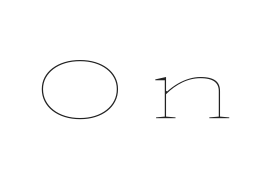
This is not heavy type; no bold has been used. Varying glyph widths throughout — classic text-font behaviour. The type is letterspaced generously, with wide tracking. This rendering features lettering with no underline.
